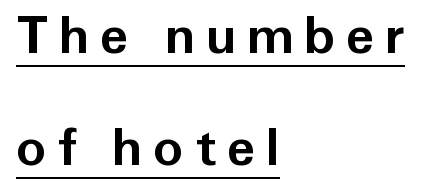
The image shows 51 px bold sans-serif type, upright; set left-aligned, loose line spacing (2.2x), unusually wide letter spacing (+0.21 em), underlined; low stroke contrast and a medium x-height.
